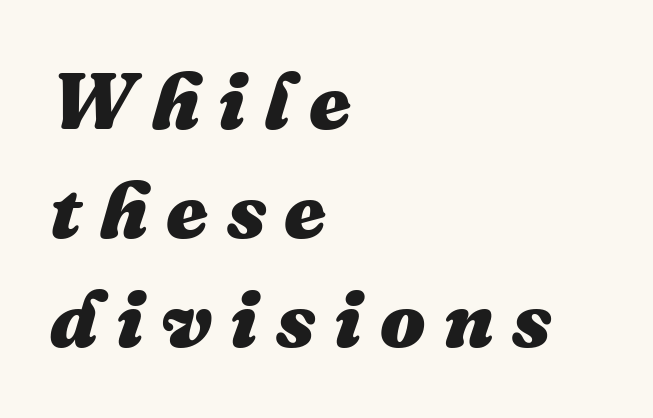
Q: Is the text bold? A: Yes.
Q: Is the text italic (slanted)? A: Yes, it leans right by about 16 degrees.
Q: Is the text underlined? A: No.
Q: How is the paragraph aligned? A: Left-aligned.
Q: Is the spacing between letters normal or unusually wide? A: Unusually wide.
Q: Is the spacing between lines tight, normal or loose? A: Normal.
Q: Width (condensed, normal, or wide)? A: Normal.
Q: Stroke contrast? A: Medium.
Q: x-height? A: Medium.
Q: Monospaced? A: No.
